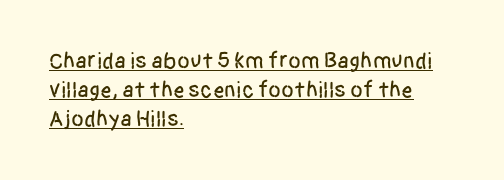
Check the space under the baseline: a stroke is drawn there. Vertical strokes here are truly vertical. The setting favours the left margin, as ordinary paragraphs usually do. In terms of leading, this rendering sits right in the middle. This sample uses plain, unmodified letter spacing.
